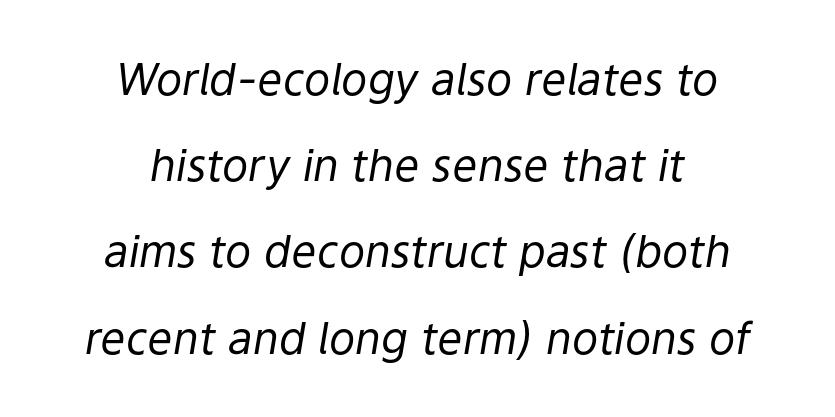
The letters advance in unequal steps, a hallmark of proportional type. Vertical spacing — loose. A student would call this center alignment; a typographer would say set centered. Weight: in the light-to-regular range. The face used here is rendered with its standard letterfit.
